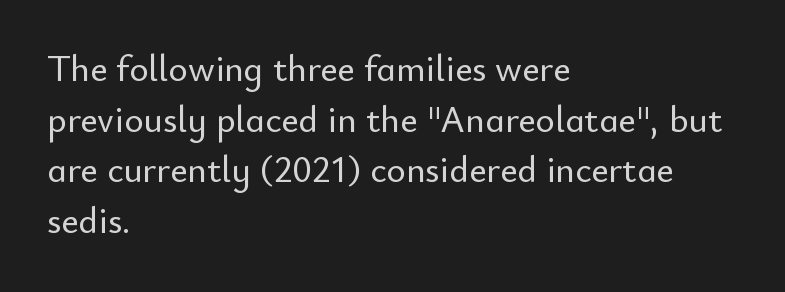
Q: Is the text italic (slanted)? A: No, it is upright.
Q: Is the typeface a serif or a sans-serif typeface? A: Sans-serif.
Q: Is the text underlined? A: No.
Q: How is the paragraph aligned? A: Left-aligned.
Q: Is the spacing between letters normal or unusually wide? A: Normal.
Q: Is the spacing between lines tight, normal or loose? A: Normal.
Q: Width (condensed, normal, or wide)? A: Normal.
Q: Stroke contrast? A: Low.
Q: x-height? A: Small.
Q: Monospaced? A: No.
